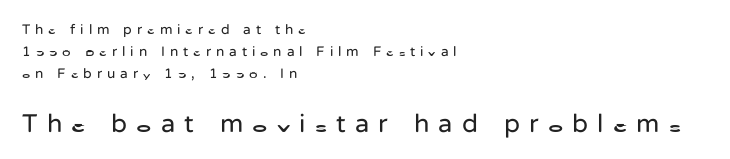
One glance says typical: line gaps are just what's usual. Scale increases going downward across the two blocks. Quick note: not italic, upright. Honestly, the letter spacing is so wide it's the main thing you notice. No word sits above an underline.
